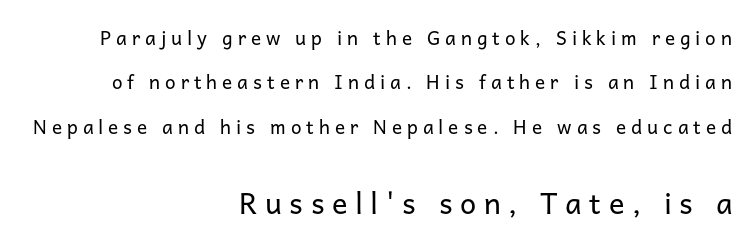
Is this a heavy cut? Hardly; it is regular or lighter. Nope, no serifs anywhere on these letters. The paragraph has a hard right edge and a soft left edge. Which chunk is bigger? The second one — the bottom block dwarfs the top. Students, note that the glyphs here are deliberately spaced far apart.
